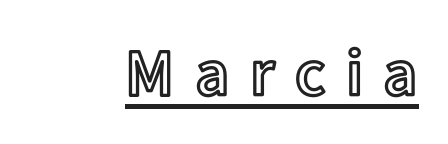
Q: Is the text italic (slanted)? A: No, it is upright.
Q: Is the text underlined? A: Yes.
Q: Is the spacing between letters normal or unusually wide? A: Unusually wide.
Q: Width (condensed, normal, or wide)? A: Normal.
Q: x-height? A: Medium.
Q: Monospaced? A: No.
